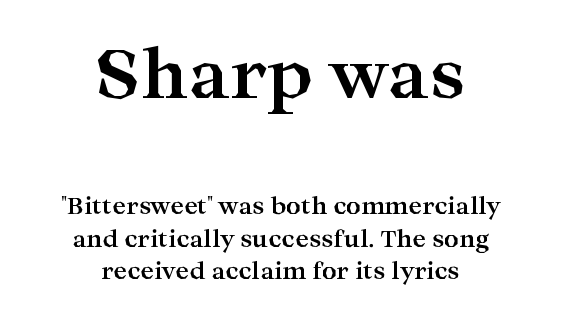
The image shows 68 px bold, wide serif type, upright; set centered, normal line spacing (1.41x), normal letter spacing, not underlined; the first (top) block is 2.96x larger; high stroke contrast and a medium x-height.
